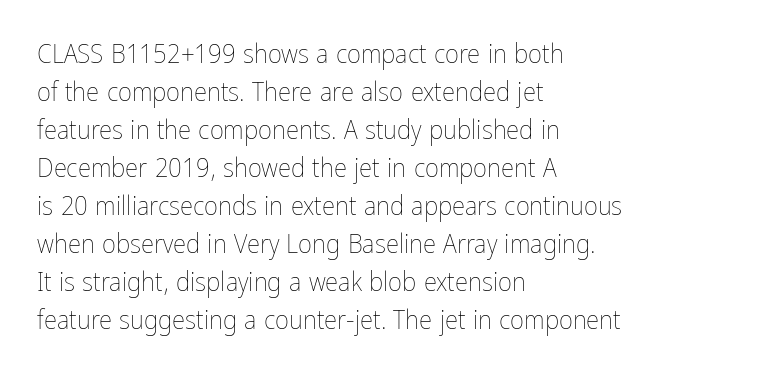
The designer left line spacing at the default. A classic flush-left, rag-right setting is used for this passage. The font sits on the lighter half of the weight spectrum, regular included. The letters stand straight up with perfectly vertical stems. No word sits above an underline.
